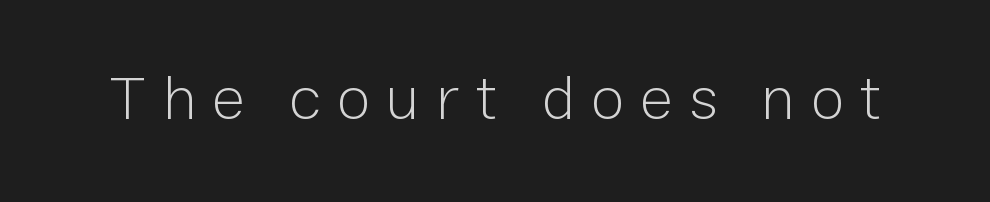
{"serif": "no", "italic": "no", "bold": "no", "weight": "light", "width": "normal", "stroke_contrast": "low", "x_height": "medium", "monospaced": "no", "underline": "no", "letter_spacing": "wide", "letter_spacing_em": 0.25, "glyph_px": 62}
